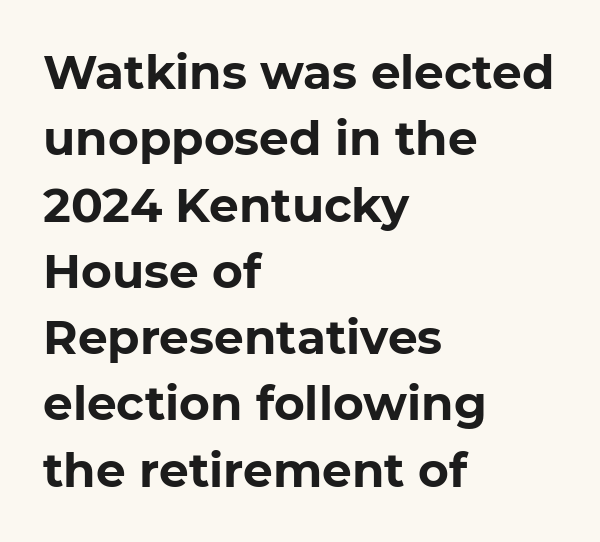
{"serif": "no", "bold": "yes", "weight": "bold", "width": "normal", "stroke_contrast": "low", "x_height": "medium", "monospaced": "no", "underline": "no", "align": "left", "line_spacing": "normal", "line_spacing_ratio": 1.41, "letter_spacing": "normal", "letter_spacing_em": 0.0, "glyph_px": 47}
